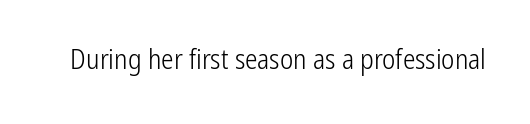
Q: Is the text bold? A: No.
Q: Is the text italic (slanted)? A: No, it is upright.
Q: Is the typeface a serif or a sans-serif typeface? A: Sans-serif.
Q: Is the text underlined? A: No.
Q: Is the spacing between letters normal or unusually wide? A: Normal.
Q: Width (condensed, normal, or wide)? A: Condensed.
Q: Stroke contrast? A: Low.
Q: x-height? A: Medium.
Q: Monospaced? A: No.
